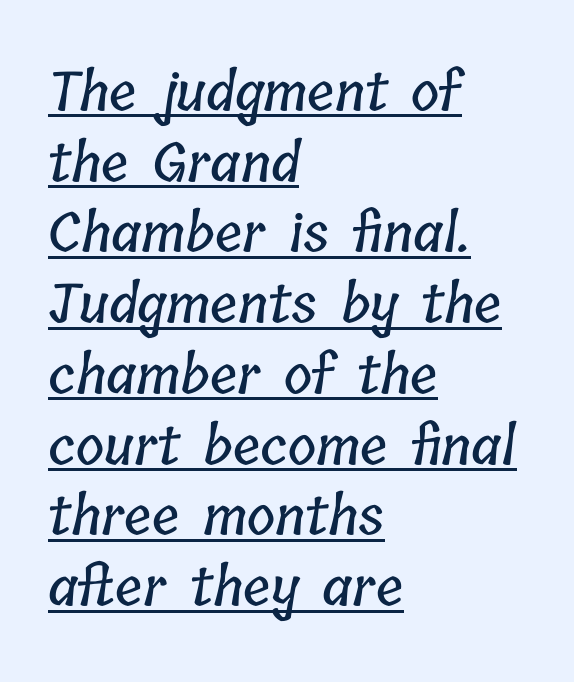
Beneath each row of characters lies a ruled line. Default kerning and tracking; the words read as compact shapes. You could not count columns in this text — the font is proportionally spaced. Line spacing here is normal. Alignment: flush left.
